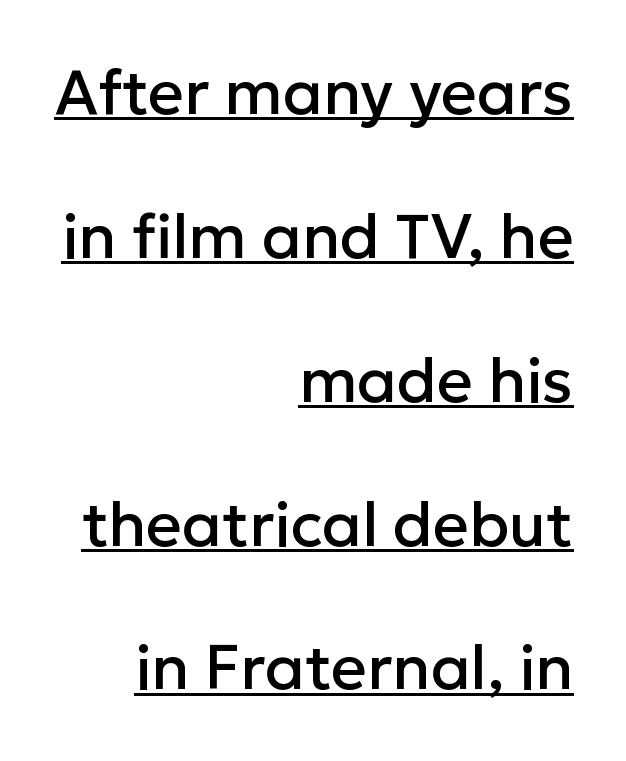
The image shows 62 px sans-serif type, upright; set right-aligned, loose line spacing (2.32x), normal letter spacing, underlined; low stroke contrast and a medium x-height.
